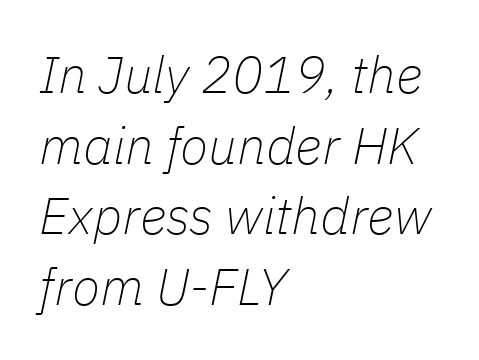
The image shows 52 px thin type, italic (leaning right); set left-aligned, normal line spacing (1.36x), normal letter spacing, not underlined; low stroke contrast and a medium x-height.
